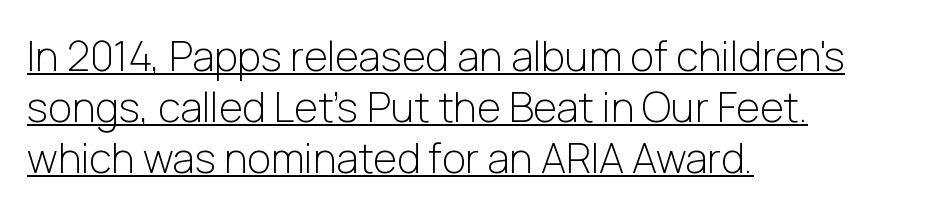
{"serif": "no", "italic": "no", "bold": "no", "weight": "light", "width": "normal", "stroke_contrast": "low", "x_height": "medium", "monospaced": "no", "underline": "yes", "align": "left", "line_spacing": "normal", "line_spacing_ratio": 1.25, "letter_spacing": "normal", "letter_spacing_em": 0.0, "glyph_px": 41}
